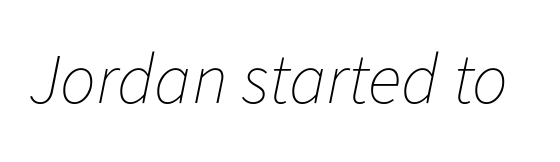
The image shows 71 px thin type, italic (leaning right); set normal letter spacing, not underlined; low stroke contrast and a medium x-height.
